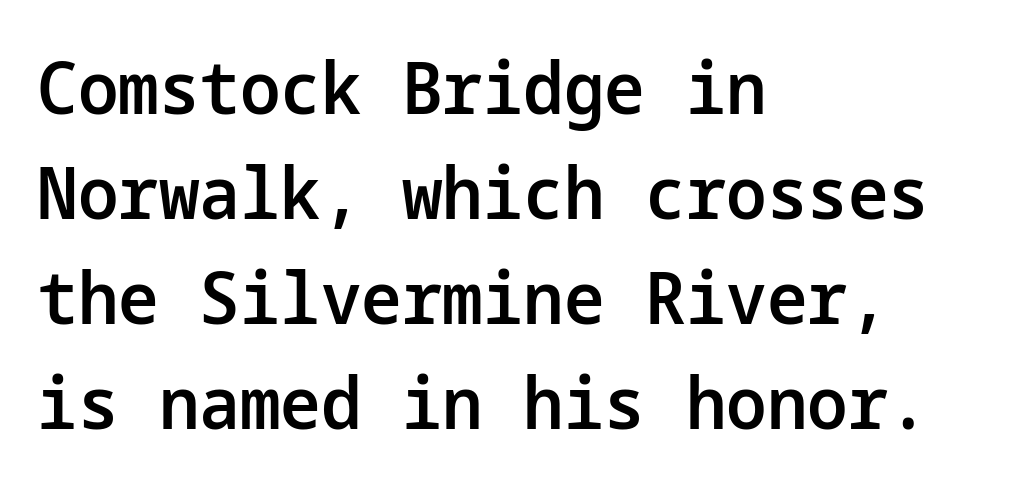
{"serif": "no", "italic": "no", "bold": "semi", "weight": "semibold", "width": "normal", "stroke_contrast": "low", "x_height": "medium", "underline": "no", "align": "left", "line_spacing": "normal", "line_spacing_ratio": 1.46, "letter_spacing": "normal", "letter_spacing_em": 0.0, "glyph_px": 72}
